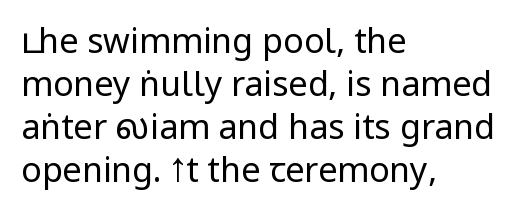
Check under the words: just untouched page. Alignment: flush left. Stem width sits at or under what a default text font uses. It's the straight-up-and-down kind of type. The leading is moderate, giving the passage an even texture.
